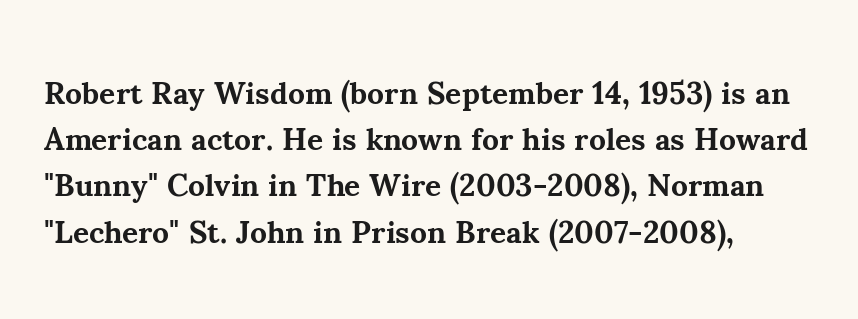
{"serif": "yes", "italic": "no", "bold": "yes", "weight": "bold", "width": "normal", "stroke_contrast": "medium", "x_height": "small", "monospaced": "no", "underline": "no", "align": "left", "line_spacing": "normal", "line_spacing_ratio": 1.49, "letter_spacing": "normal", "letter_spacing_em": 0.0, "glyph_px": 31}
